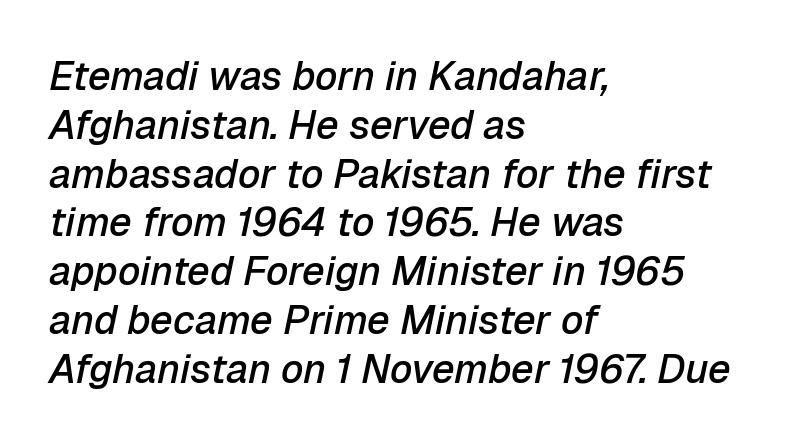
The image shows 40 px semibold type, italic (leaning right); set left-aligned, line spacing 1.22x, normal letter spacing, not underlined; low stroke contrast and a medium x-height.
